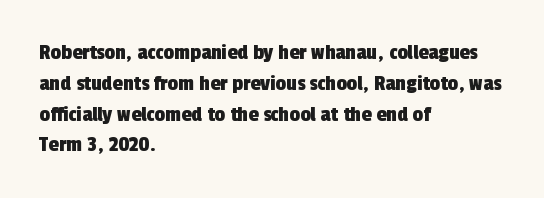
Spacing between characters is what you'd get straight out of the box. Evenly set lines give the paragraph a standard silhouette. Clear beneath every line of the passage. These lines are set flush left with a ragged right edge.
